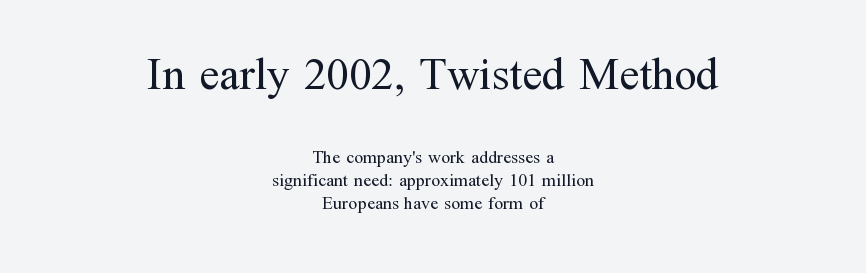
{"serif": "yes", "italic": "no", "bold": "no", "weight": "regular", "width": "normal", "stroke_contrast": "medium", "x_height": "medium", "monospaced": "no", "underline": "no", "align": "center", "line_spacing": "normal", "line_spacing_ratio": 1.28, "letter_spacing": "normal", "letter_spacing_em": 0.0, "larger_block": "first", "size_ratio": 2.5, "glyph_px": 45}
